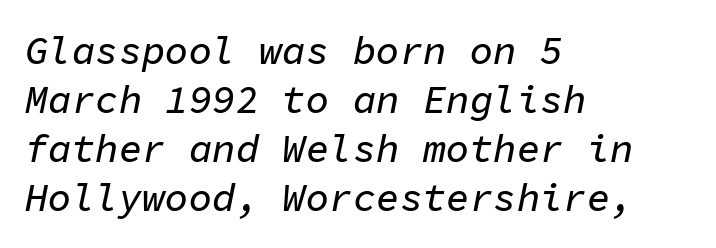
The image shows 39 px text type, italic (leaning right), monospaced; set left-aligned, normal line spacing (1.26x), normal letter spacing, not underlined; low stroke contrast and a medium x-height.
